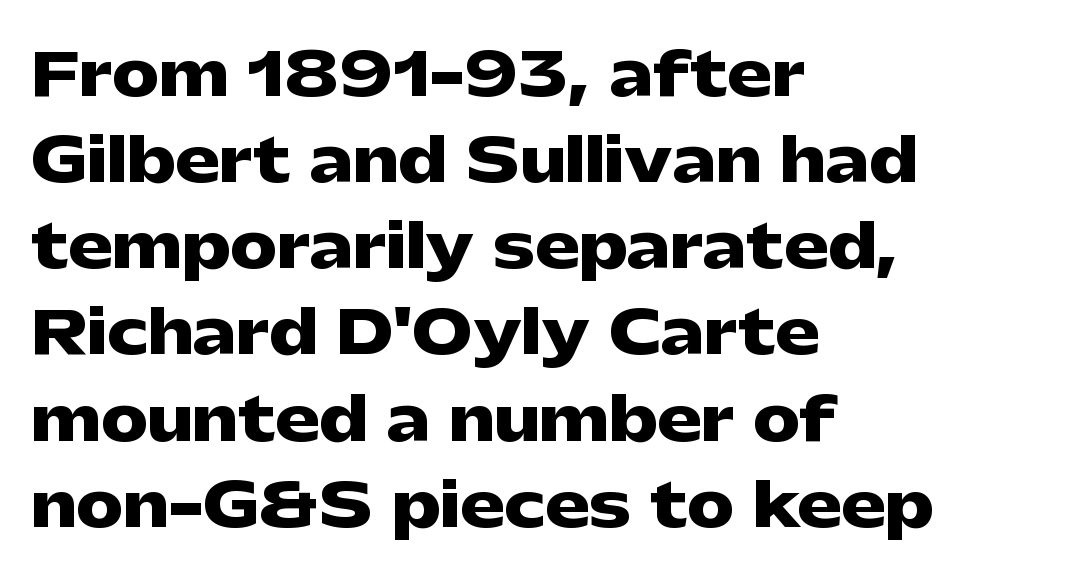
The image shows 59 px heavy, wide sans-serif type, upright; set left-aligned, normal line spacing (1.46x), normal letter spacing, not underlined; low stroke contrast and a medium x-height.
